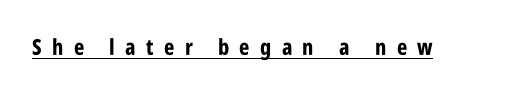
Q: Is the text bold? A: Yes.
Q: Is the text italic (slanted)? A: No, it is upright.
Q: Is the text underlined? A: Yes.
Q: Is the spacing between letters normal or unusually wide? A: Unusually wide.
